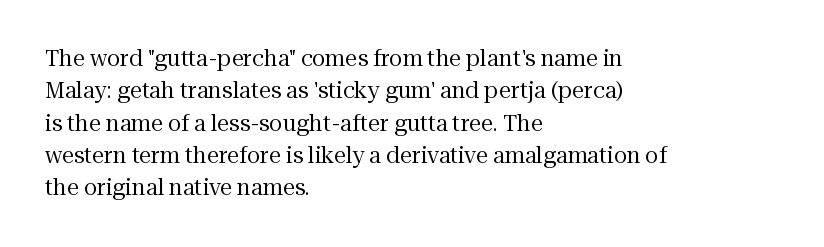
The image shows 22 px text type, upright; set left-aligned, normal line spacing (1.47x), normal letter spacing, not underlined.
